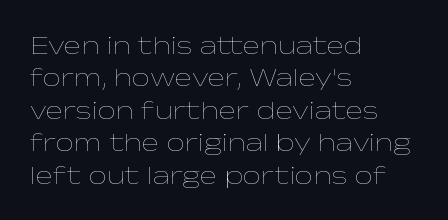
{"italic": "no", "bold": "no", "underline": "no", "align": "left", "line_spacing": "normal", "line_spacing_ratio": 1.25, "letter_spacing": "normal", "letter_spacing_em": 0.0, "glyph_px": 26}
